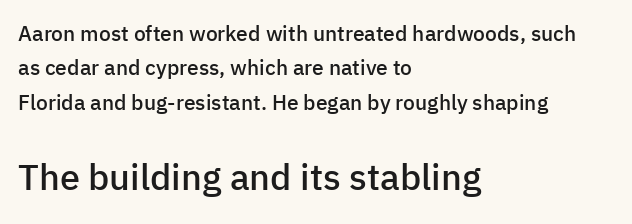
The image shows 36 px semibold sans-serif type, upright; set left-aligned, normal line spacing (1.64x), normal letter spacing, not underlined; the second (bottom) block is 1.71x larger; low stroke contrast and a medium x-height.
